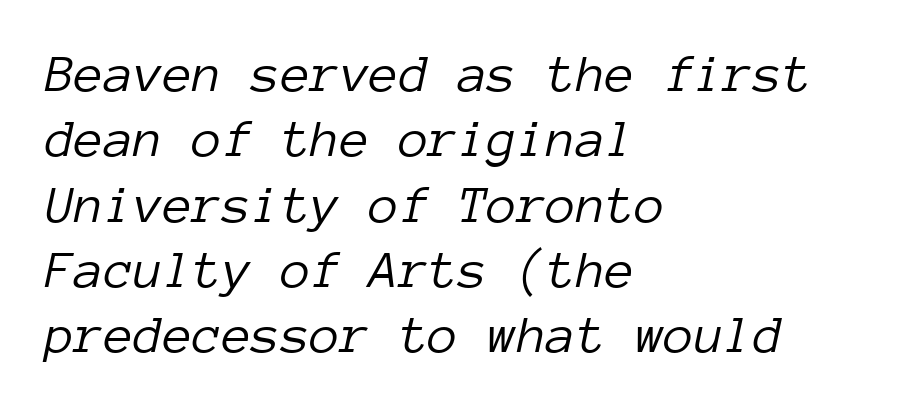
The image shows 54 px light type, italic (leaning right), monospaced; set left-aligned, line spacing 1.21x, normal letter spacing, not underlined; low stroke contrast and a medium x-height.
